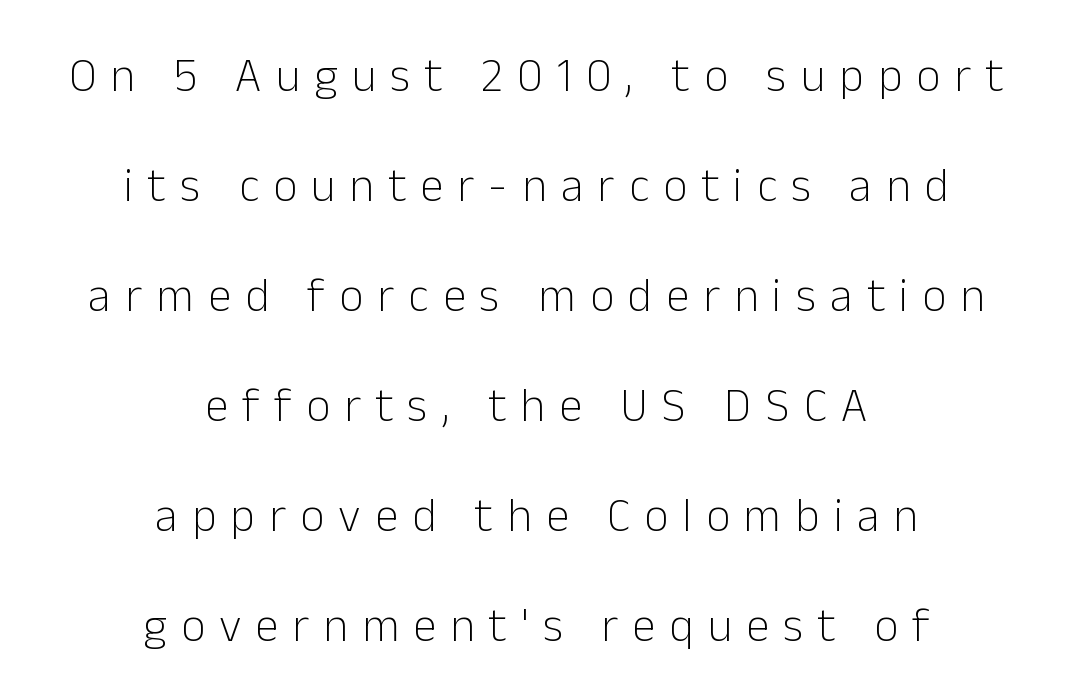
Each letter keeps its own natural width here, so spacing adapts to shape. This rendering widens character spacing well past its baseline value. Examine the stroke ends and you'll find no serifs. The face looks like a standard text weight, possibly lighter. This sample uses an upright cut, with every glyph sitting square on the baseline. Beneath every word, the page is bare.
